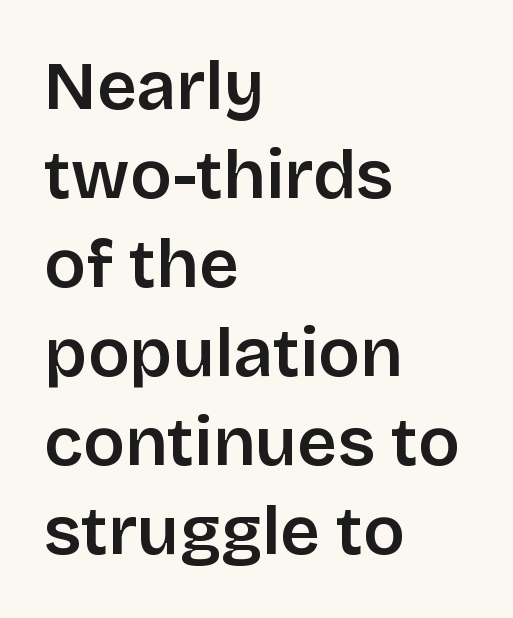
Q: Is the text bold? A: Semi-bold.
Q: Is the text italic (slanted)? A: No, it is upright.
Q: Is the typeface a serif or a sans-serif typeface? A: Sans-serif.
Q: Is the text underlined? A: No.
Q: How is the paragraph aligned? A: Left-aligned.
Q: Is the spacing between letters normal or unusually wide? A: Normal.
Q: Is the spacing between lines tight, normal or loose? A: Normal.
Q: Width (condensed, normal, or wide)? A: Normal.
Q: Stroke contrast? A: Low.
Q: x-height? A: Large.
Q: Monospaced? A: No.
